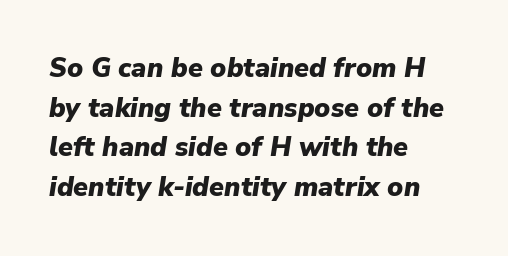
Q: Is the text bold? A: Yes.
Q: Is the text italic (slanted)? A: Yes, it leans right by about 9 degrees.
Q: Is the text underlined? A: No.
Q: How is the paragraph aligned? A: Left-aligned.
Q: Is the spacing between letters normal or unusually wide? A: Normal.
Q: Is the spacing between lines tight, normal or loose? A: Normal.
